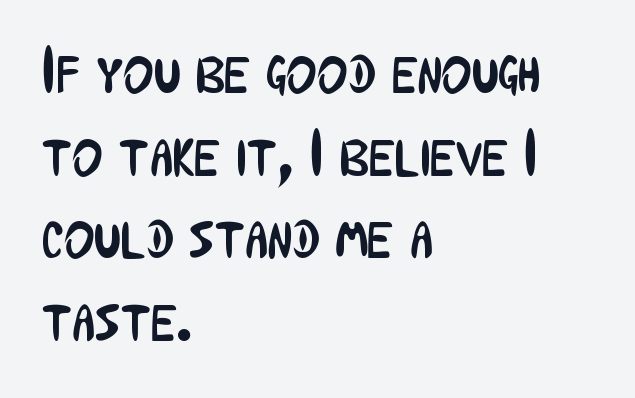
Q: Is the text bold? A: No.
Q: Is the text italic (slanted)? A: No, it is upright.
Q: Is the typeface a serif or a sans-serif typeface? A: Sans-serif.
Q: Is the text underlined? A: No.
Q: How is the paragraph aligned? A: Left-aligned.
Q: Is the spacing between letters normal or unusually wide? A: Normal.
Q: Is the spacing between lines tight, normal or loose? A: Normal.
Q: Width (condensed, normal, or wide)? A: Condensed.
Q: Stroke contrast? A: Low.
Q: x-height? A: Medium.
Q: Monospaced? A: No.
